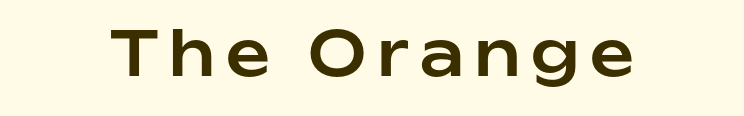
To sum up the face: it is a sans, with no serifs. The passage shown is not underscored anywhere. You can tell it's not italic because the verticals are truly vertical. Note the varied advance widths — an 'i' is clearly narrower than an 'm'.
